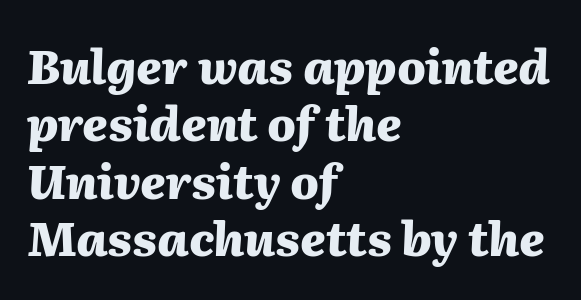
The image shows 47 px heavy type, italic (leaning right); set left-aligned, line spacing 1.22x, normal letter spacing, not underlined; medium stroke contrast and a medium x-height.
